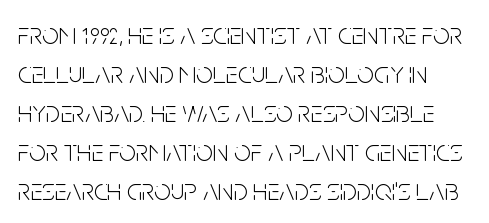
What kind of face is this? One without serifs — a sans. Is the letter spacing exaggerated? No — it looks like the ordinary default. Rendered with straight, roman letterforms. Beneath every word, the page is bare.
